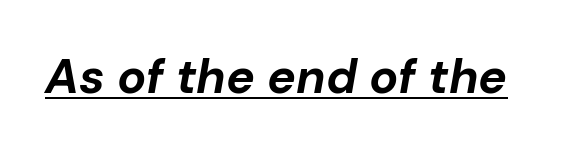
Q: Is the text bold? A: Yes.
Q: Is the text italic (slanted)? A: Yes, it leans right by about 10 degrees.
Q: Is the text underlined? A: Yes.
Q: Is the spacing between letters normal or unusually wide? A: Normal.
Q: Width (condensed, normal, or wide)? A: Normal.
Q: Stroke contrast? A: Low.
Q: x-height? A: Medium.
Q: Monospaced? A: No.
